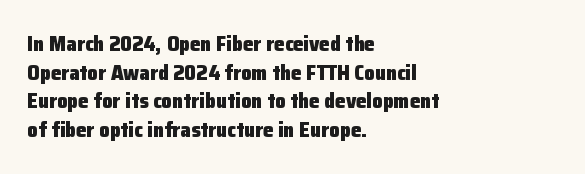
Notice how descenders clear the ascenders below comfortably — that's standard leading. Clear beneath every line of the passage. These lines are set flush left with a ragged right edge. The type sits square on the baseline with zero lean. Each word holds together tightly as a unit, with standard inter-letter gaps.
